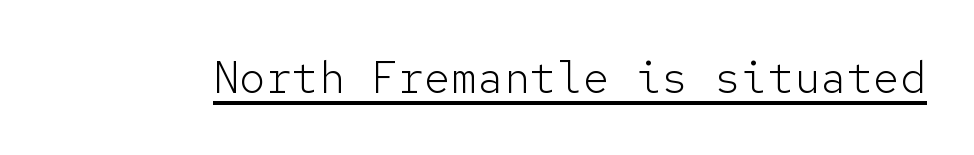
{"serif": "no", "italic": "no", "bold": "no", "weight": "light", "width": "normal", "stroke_contrast": "low", "x_height": "medium", "monospaced": "yes", "underline": "yes", "letter_spacing": "normal", "letter_spacing_em": 0.0, "glyph_px": 44}
